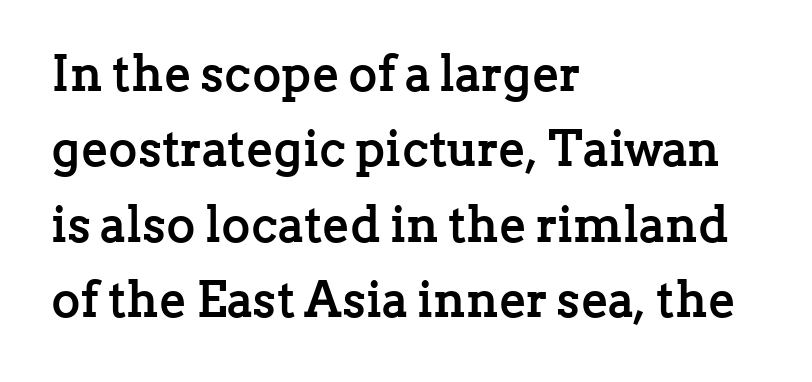
Q: Is the text bold? A: Yes.
Q: Is the text italic (slanted)? A: No, it is upright.
Q: Is the typeface a serif or a sans-serif typeface? A: Serif.
Q: Is the text underlined? A: No.
Q: How is the paragraph aligned? A: Left-aligned.
Q: Is the spacing between letters normal or unusually wide? A: Normal.
Q: Is the spacing between lines tight, normal or loose? A: Normal.
Q: Width (condensed, normal, or wide)? A: Normal.
Q: Stroke contrast? A: Low.
Q: x-height? A: Medium.
Q: Monospaced? A: No.
